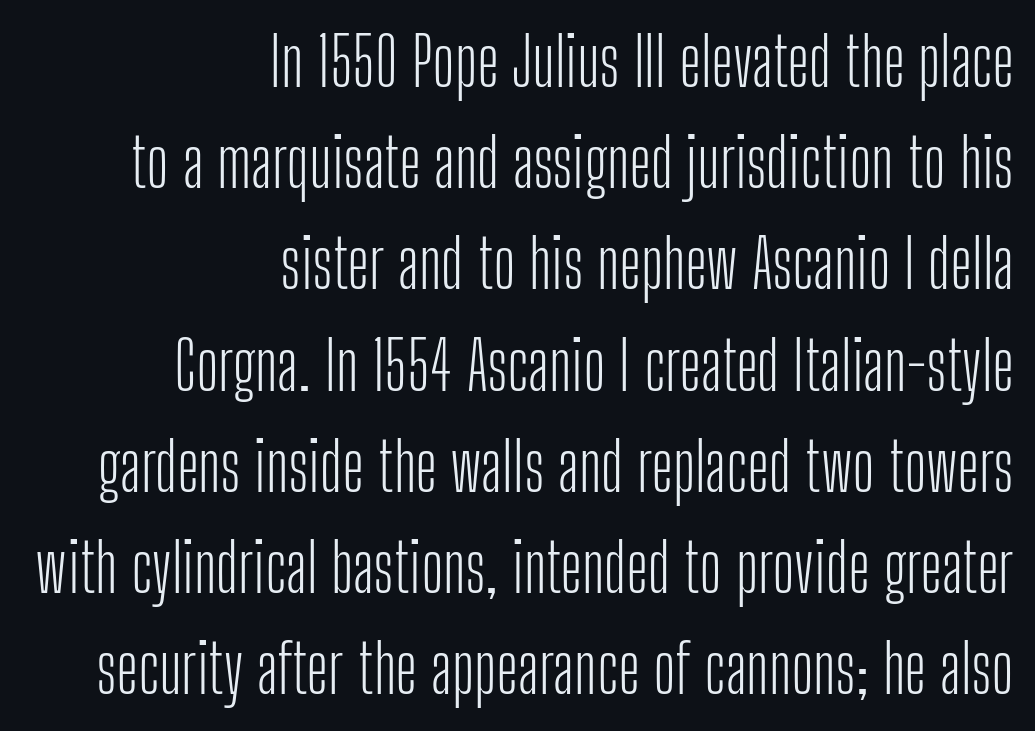
The image shows 67 px light, condensed sans-serif type, upright; set right-aligned, normal line spacing (1.51x), normal letter spacing, not underlined; low stroke contrast and a medium x-height.
